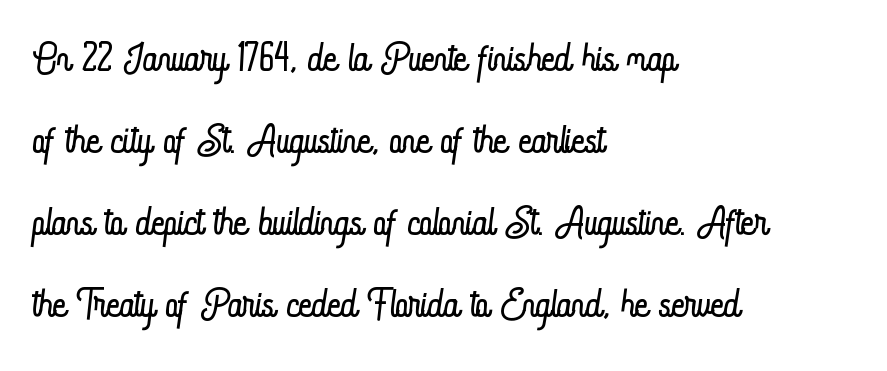
Q: Is the text bold? A: No.
Q: Is the text underlined? A: No.
Q: How is the paragraph aligned? A: Left-aligned.
Q: Is the spacing between letters normal or unusually wide? A: Normal.
Q: Is the spacing between lines tight, normal or loose? A: Normal.
Q: Width (condensed, normal, or wide)? A: Condensed.
Q: Stroke contrast? A: Low.
Q: x-height? A: Small.
Q: Monospaced? A: No.
